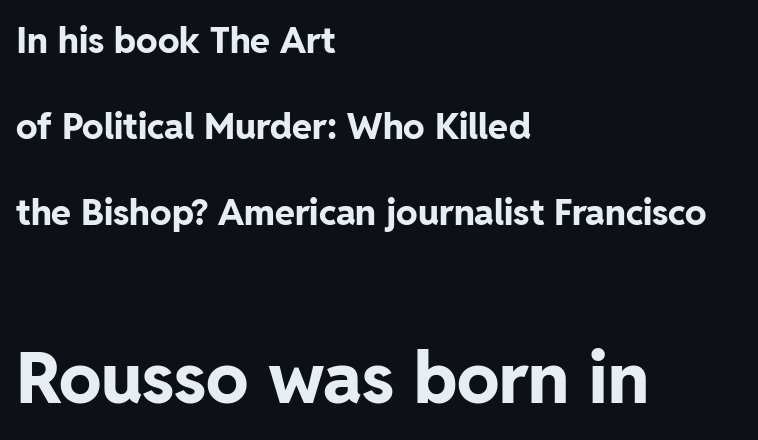
{"serif": "no", "italic": "no", "bold": "yes", "weight": "bold", "width": "normal", "stroke_contrast": "low", "x_height": "medium", "monospaced": "no", "underline": "no", "align": "left", "line_spacing": "loose", "line_spacing_ratio": 2.39, "letter_spacing": "normal", "letter_spacing_em": 0.0, "larger_block": "second", "size_ratio": 1.97, "glyph_px": 71}
